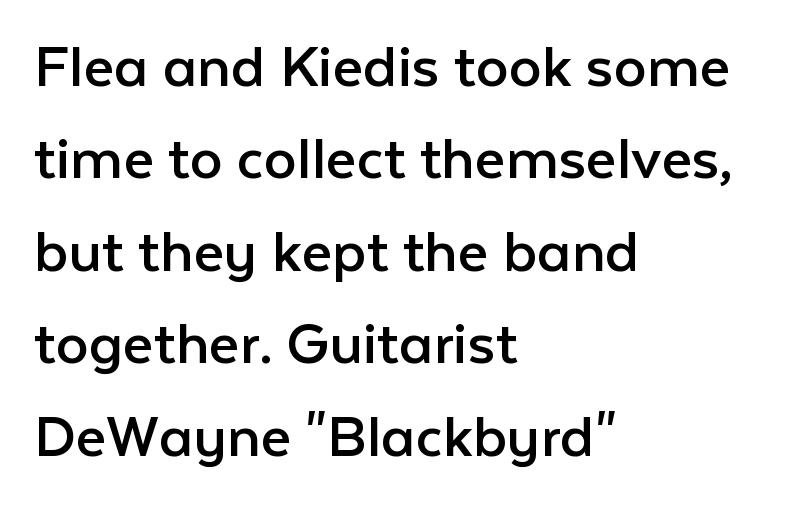
The image shows 66 px regular-weight sans-serif type, upright; set left-aligned, normal line spacing (1.4x), normal letter spacing, not underlined; low stroke contrast and a medium x-height.
